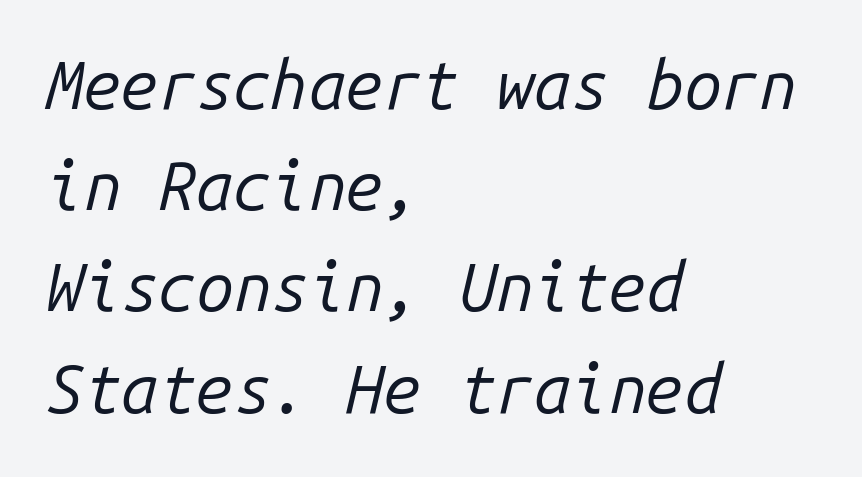
Q: Is the text bold? A: No.
Q: Is the text italic (slanted)? A: Yes, it leans right by about 14 degrees.
Q: Is the text underlined? A: No.
Q: How is the paragraph aligned? A: Left-aligned.
Q: Is the spacing between letters normal or unusually wide? A: Normal.
Q: Is the spacing between lines tight, normal or loose? A: Normal.
Q: Width (condensed, normal, or wide)? A: Normal.
Q: Stroke contrast? A: Low.
Q: x-height? A: Medium.
Q: Monospaced? A: Yes.
